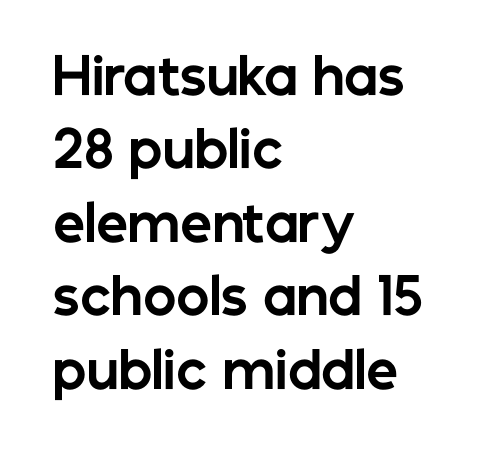
Emphasis by weight is at full strength: bold. In terms of posture, this sample is upright. Descenders are the only things crossing below the line. The glyphs in this specimen are sans serif. The setting favours the left margin, as ordinary paragraphs usually do.
